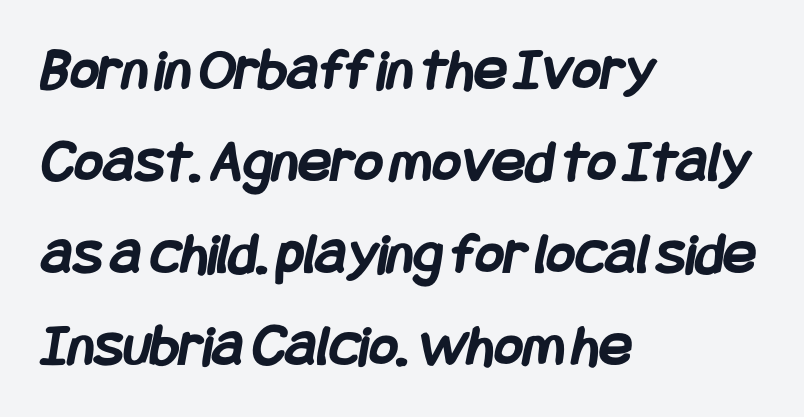
{"serif": "no", "bold": "yes", "weight": "semibold", "width": "condensed", "stroke_contrast": "low", "x_height": "large", "underline": "no", "align": "left", "line_spacing": "normal", "line_spacing_ratio": 1.51, "letter_spacing": "normal", "letter_spacing_em": 0.0, "glyph_px": 61}
